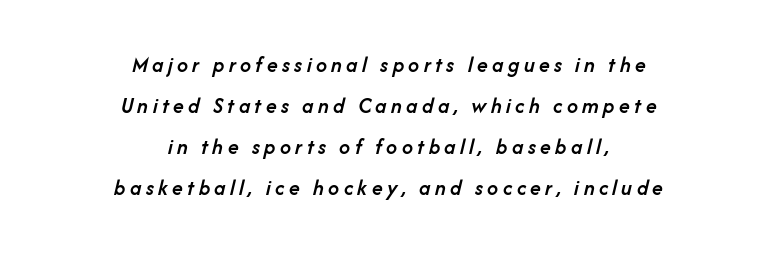
These words are printed semibold, heavier than regular yet not bold. Each line is balanced around a shared central axis. The horizontal fit of the characters is loose and conspicuously gappy. Does the lettering tilt? It does — this is italic. Nobody drew a line under any word here.
